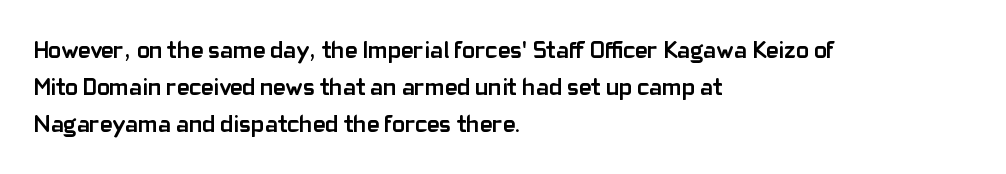
Q: Is the text bold? A: Yes.
Q: Is the text italic (slanted)? A: No, it is upright.
Q: Is the text underlined? A: No.
Q: How is the paragraph aligned? A: Left-aligned.
Q: Is the spacing between letters normal or unusually wide? A: Normal.
Q: Is the spacing between lines tight, normal or loose? A: Normal.
